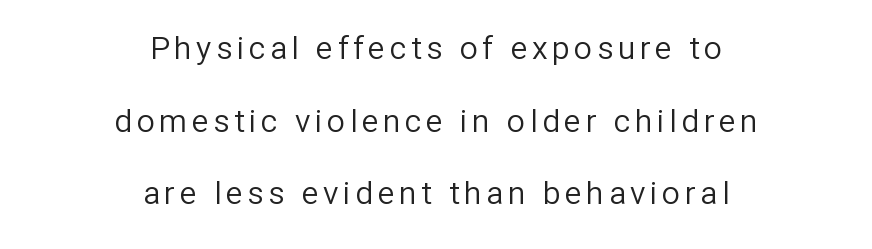
{"serif": "no", "italic": "no", "bold": "no", "weight": "regular", "width": "normal", "stroke_contrast": "low", "x_height": "medium", "monospaced": "no", "underline": "no", "align": "center", "line_spacing": "loose", "line_spacing_ratio": 2.27, "glyph_px": 32}
